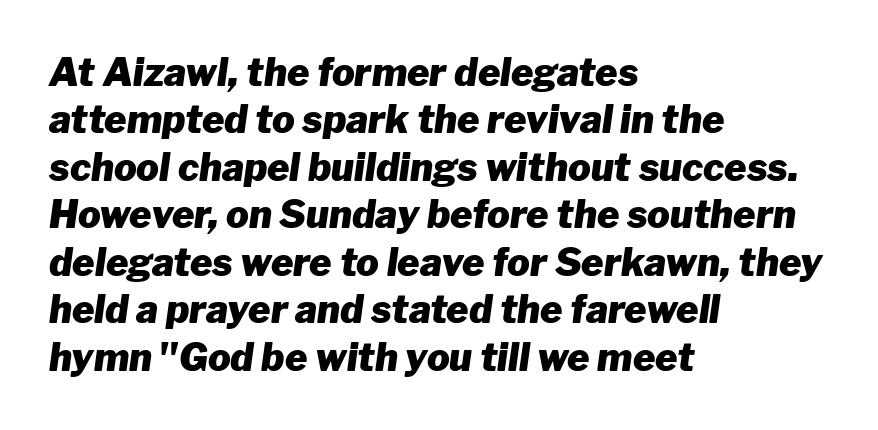
Q: Is the text bold? A: Yes.
Q: Is the text italic (slanted)? A: Yes, it leans right by about 8 degrees.
Q: Is the text underlined? A: No.
Q: How is the paragraph aligned? A: Left-aligned.
Q: Is the spacing between letters normal or unusually wide? A: Normal.
Q: Is the spacing between lines tight, normal or loose? A: Normal.
Q: Width (condensed, normal, or wide)? A: Normal.
Q: Stroke contrast? A: Low.
Q: x-height? A: Medium.
Q: Monospaced? A: No.
